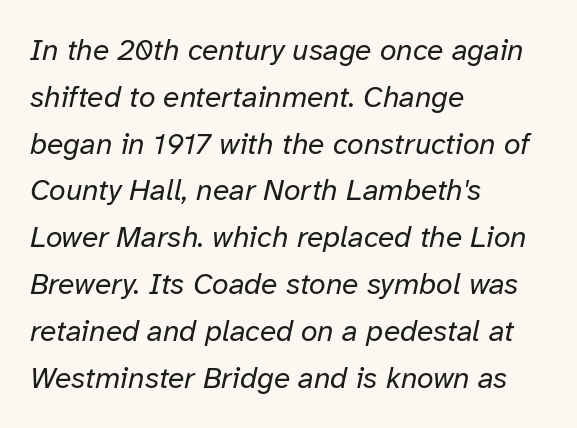
Q: Is the text bold? A: No.
Q: Is the text italic (slanted)? A: Yes, it leans right by about 12 degrees.
Q: Is the text underlined? A: No.
Q: How is the paragraph aligned? A: Left-aligned.
Q: Is the spacing between letters normal or unusually wide? A: Normal.
Q: Is the spacing between lines tight, normal or loose? A: Normal.
Q: Width (condensed, normal, or wide)? A: Normal.
Q: Stroke contrast? A: Low.
Q: x-height? A: Medium.
Q: Monospaced? A: No.
